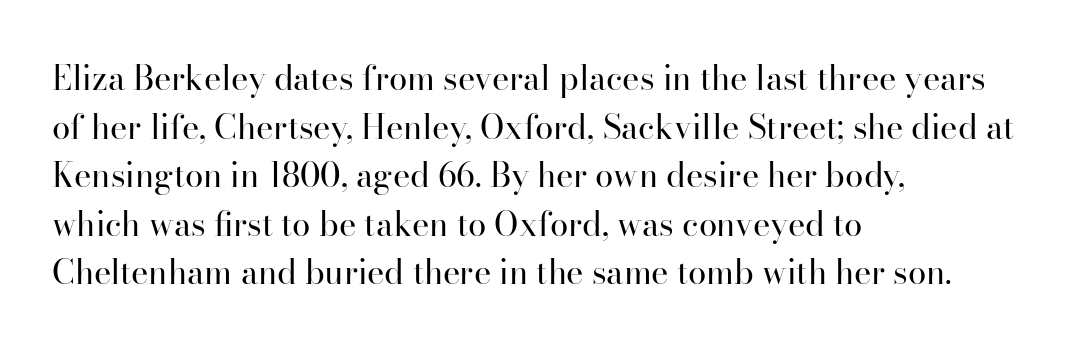
Q: Is the text bold? A: No.
Q: Is the text italic (slanted)? A: No, it is upright.
Q: Is the typeface a serif or a sans-serif typeface? A: Serif.
Q: Is the text underlined? A: No.
Q: How is the paragraph aligned? A: Left-aligned.
Q: Is the spacing between letters normal or unusually wide? A: Normal.
Q: Is the spacing between lines tight, normal or loose? A: Normal.
Q: Width (condensed, normal, or wide)? A: Normal.
Q: Stroke contrast? A: High.
Q: x-height? A: Small.
Q: Monospaced? A: No.
